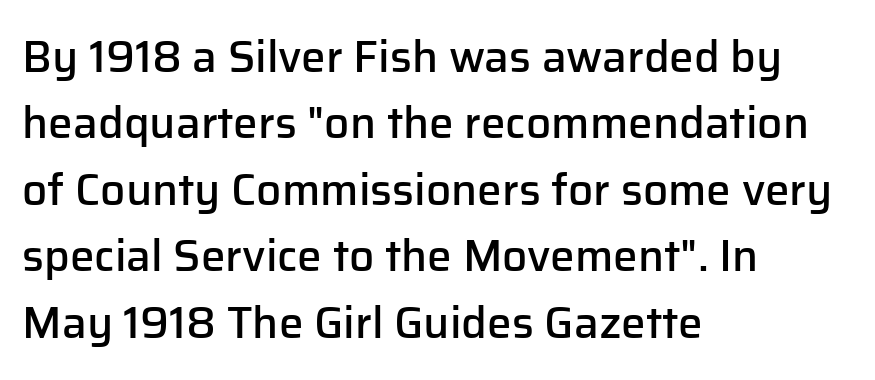
{"serif": "no", "italic": "no", "bold": "semi", "weight": "semibold", "width": "normal", "stroke_contrast": "low", "x_height": "medium", "monospaced": "no", "underline": "no", "align": "left", "line_spacing": "normal", "line_spacing_ratio": 1.51, "letter_spacing": "normal", "letter_spacing_em": 0.0, "glyph_px": 44}
